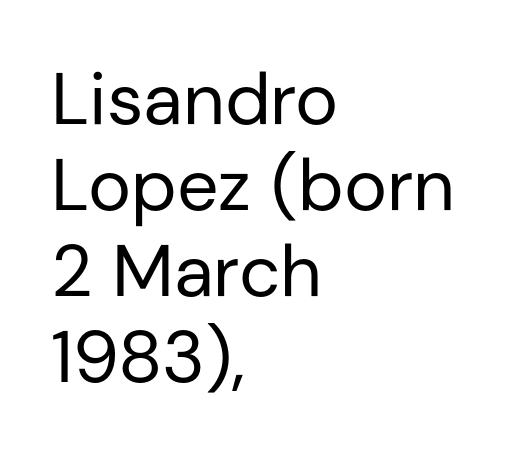
The image shows 73 px regular-weight sans-serif type, upright; set left-aligned, line spacing 1.18x, normal letter spacing, not underlined; low stroke contrast and a medium x-height.
